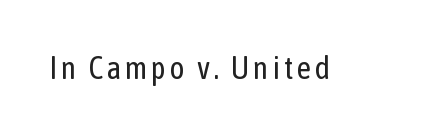
The image shows 32 px regular-weight, condensed sans-serif type, upright; set not underlined; low stroke contrast and a medium x-height.
